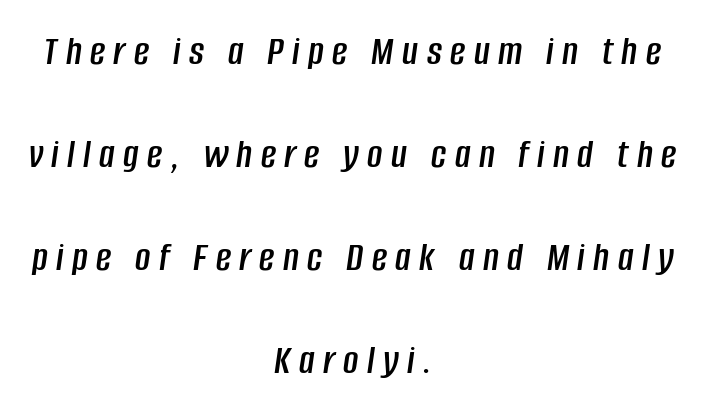
The image shows 42 px condensed type, italic (leaning right); set centered, loose line spacing (2.45x), unusually wide letter spacing (+0.2 em), not underlined; low stroke contrast and a large x-height.
